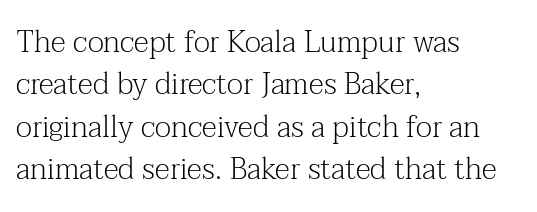
{"serif": "yes", "italic": "no", "bold": "no", "weight": "light", "width": "normal", "stroke_contrast": "medium", "x_height": "medium", "monospaced": "no", "underline": "no", "align": "left", "line_spacing": "normal", "line_spacing_ratio": 1.41, "letter_spacing": "normal", "letter_spacing_em": 0.0, "glyph_px": 30}
